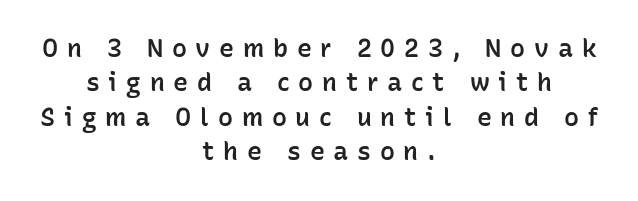
Regarding leading, the lines here are spaced in the standard way. In CSS terms this would be text-align: center. Each glyph is drawn with semibold strokes, heavier than normal yet not fully bold. Plain, unruled lines of type.
